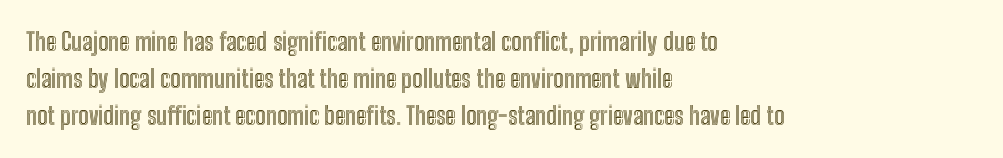
The image shows 25 px text type, upright; set left-aligned, normal line spacing (1.49x), normal letter spacing, not underlined.
